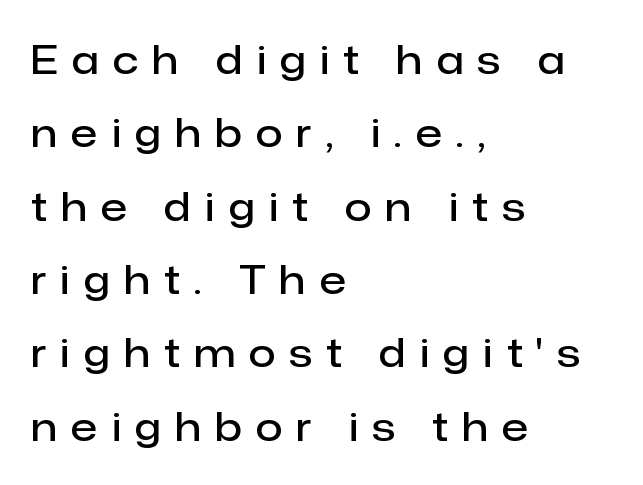
Q: Is the text bold? A: Semi-bold.
Q: Is the text italic (slanted)? A: No, it is upright.
Q: Is the typeface a serif or a sans-serif typeface? A: Sans-serif.
Q: Is the text underlined? A: No.
Q: How is the paragraph aligned? A: Left-aligned.
Q: Is the spacing between letters normal or unusually wide? A: Unusually wide.
Q: Width (condensed, normal, or wide)? A: Normal.
Q: Stroke contrast? A: Low.
Q: x-height? A: Medium.
Q: Monospaced? A: No.
